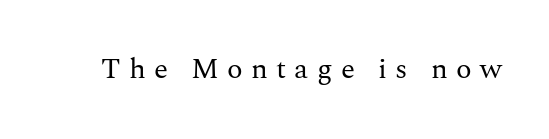
Q: Is the text bold? A: No.
Q: Is the text italic (slanted)? A: No, it is upright.
Q: Is the typeface a serif or a sans-serif typeface? A: Serif.
Q: Is the text underlined? A: No.
Q: Is the spacing between letters normal or unusually wide? A: Unusually wide.
Q: Width (condensed, normal, or wide)? A: Normal.
Q: Stroke contrast? A: Medium.
Q: x-height? A: Medium.
Q: Monospaced? A: No.
